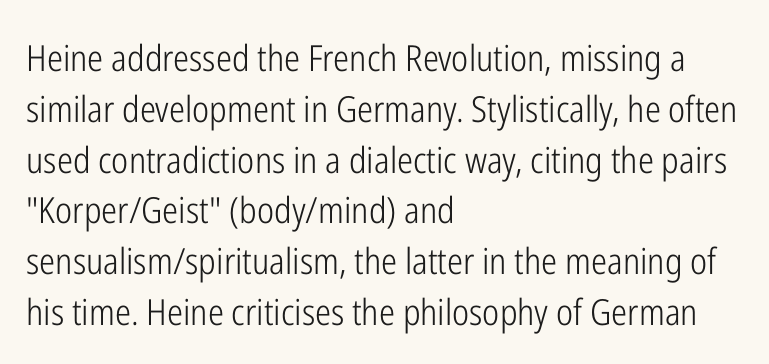
Characters follow at the spacing the type designer built in. The rag falls on the right side of this text block. Stroke terminals: plain, sans-serif. A roman cut, with each character standing at attention. The rendering uses a moderate line-height, typical for paragraphs. Underlining? Definitely not there.
